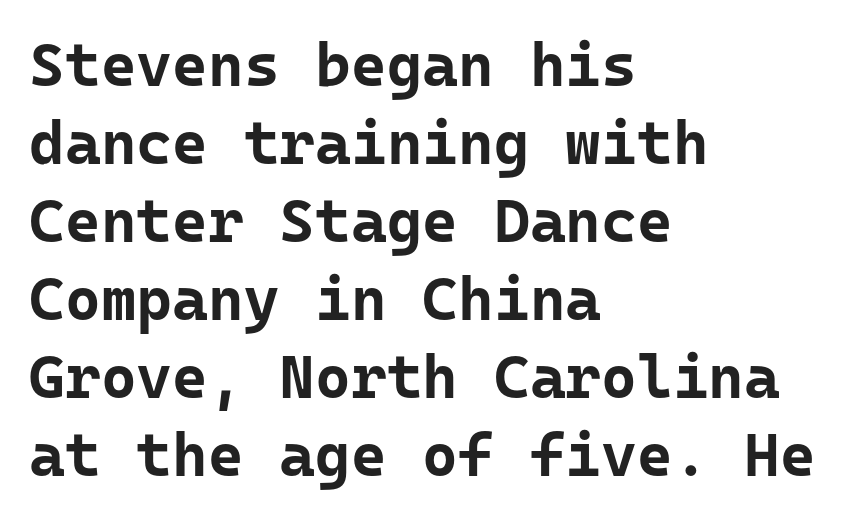
The image shows 61 px bold sans-serif type, upright; set left-aligned, normal line spacing (1.28x), normal letter spacing, not underlined; low stroke contrast and a medium x-height.
